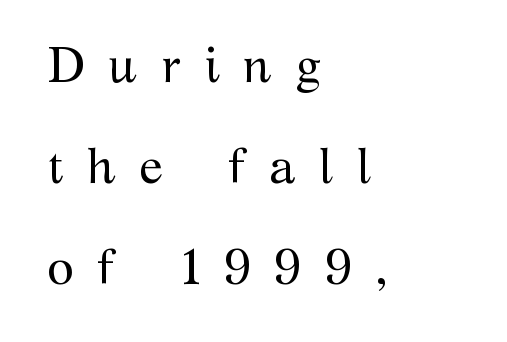
The image shows 49 px regular-weight serif type, upright; set left-aligned, loose line spacing (2.06x), unusually wide letter spacing (+0.48 em), not underlined; medium stroke contrast and a medium x-height.
